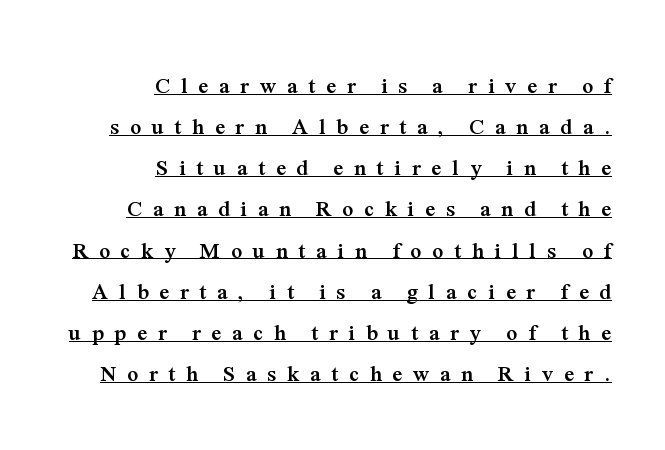
The typography opts for an upright posture over an oblique one. Glyph-to-glyph distance is far greater than everyday printed text. The string is rendered with underlining switched on. Each line ends at the same right margin while the left side varies. This is heavy type, rendered in bold.
